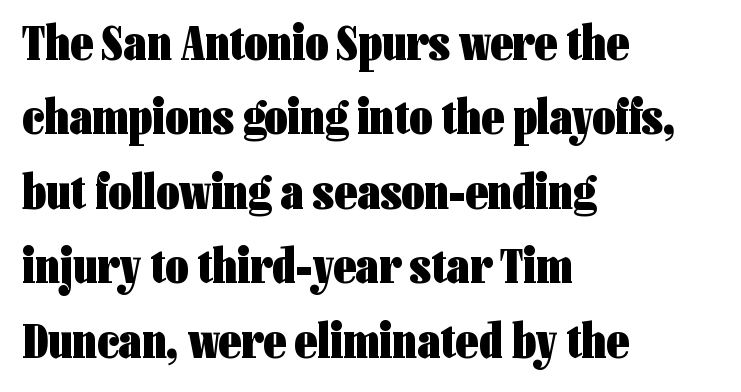
The image shows 50 px heavy, condensed sans-serif type, upright; set left-aligned, normal line spacing (1.49x), normal letter spacing, not underlined; low stroke contrast and a medium x-height.
